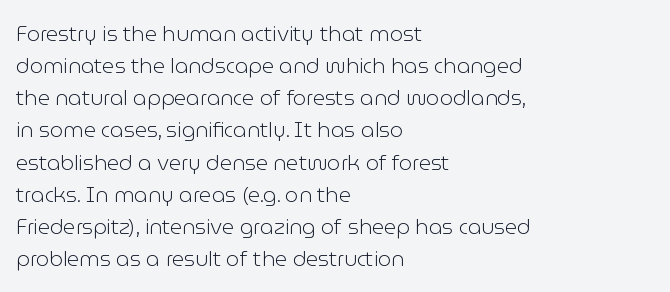
{"italic": "no", "bold": "no", "underline": "no", "align": "left", "line_spacing": "normal", "line_spacing_ratio": 1.53, "letter_spacing": "normal", "letter_spacing_em": 0.0, "glyph_px": 21}
